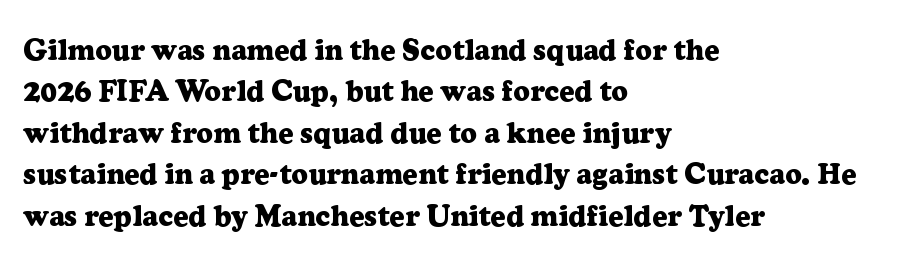
{"serif": "yes", "italic": "no", "bold": "yes", "weight": "heavy", "width": "normal", "stroke_contrast": "low", "x_height": "medium", "monospaced": "no", "underline": "no", "align": "left", "line_spacing": "normal", "line_spacing_ratio": 1.43, "letter_spacing": "normal", "letter_spacing_em": 0.0, "glyph_px": 29}
